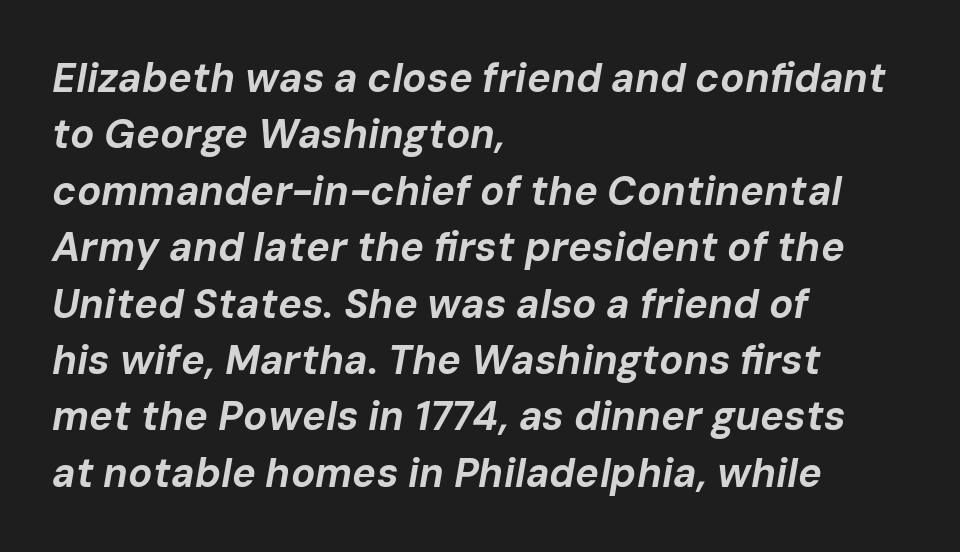
The image shows 40 px bold type, italic (leaning right); set left-aligned, normal line spacing (1.41x), normal letter spacing, not underlined; low stroke contrast and a medium x-height.
